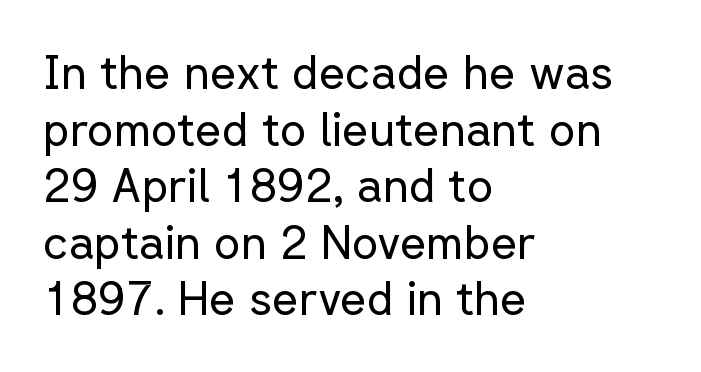
The image shows 46 px regular-weight sans-serif type, upright; set left-aligned, line spacing 1.23x, normal letter spacing, not underlined; low stroke contrast and a medium x-height.
